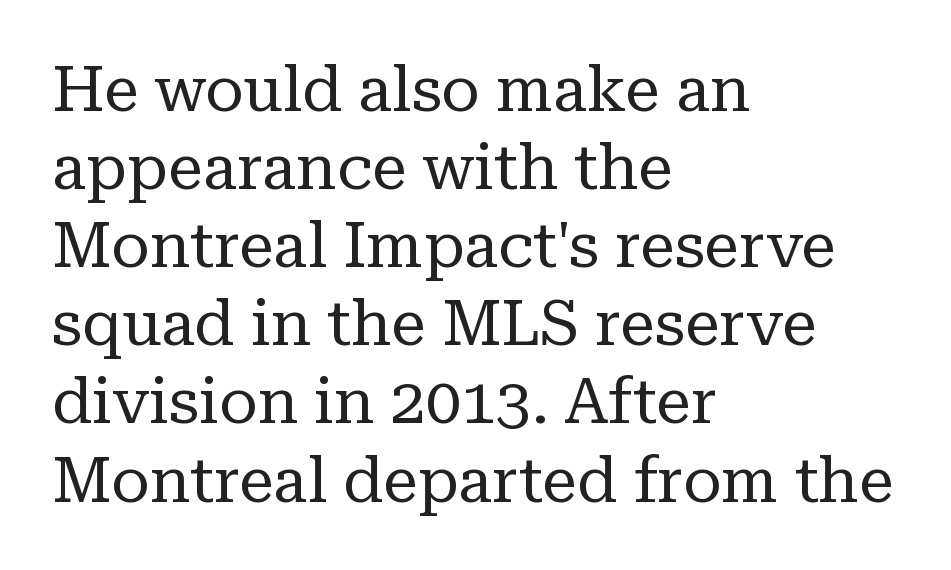
Letterform terminals end in serifs throughout the passage. The rendering keeps characters at their native spacing. The string is rendered with underlining switched off. Looks like regular typesetting: each glyph gets only the width it needs.
